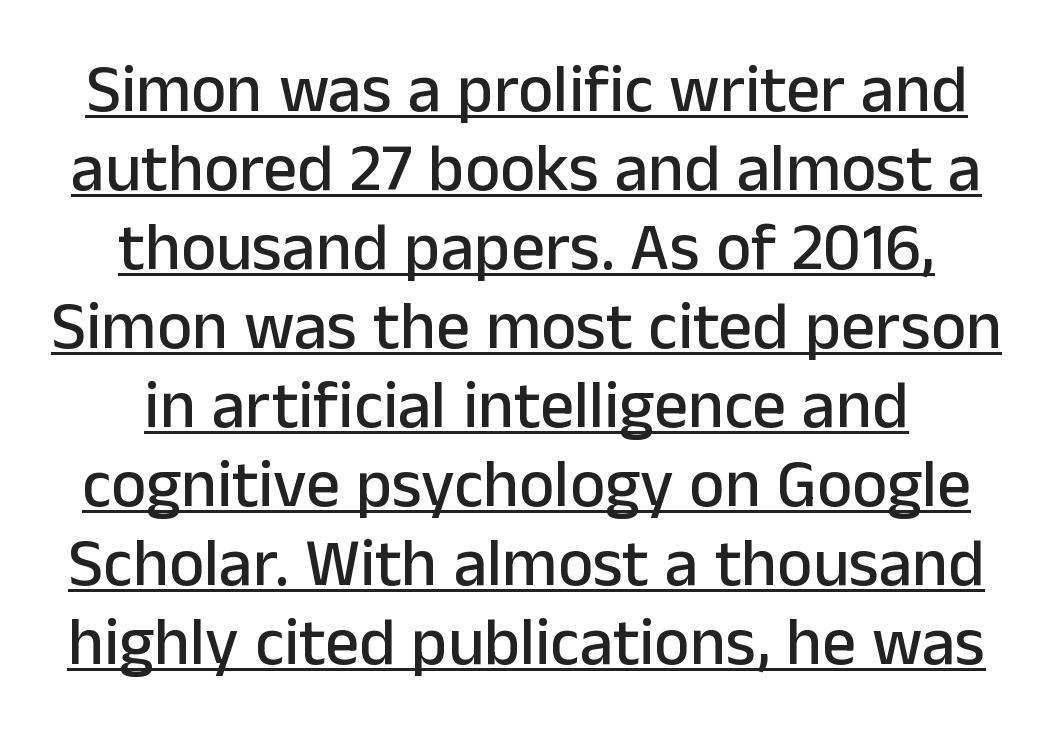
Here the designer chose a conventional face with non-uniform glyph widths. The letters carry no serifs — their stems end cleanly without finishing strokes. These lines are centered, leaving both edges ragged. Descenders here cross a horizontal rule under the line. This sample uses plain, unmodified letter spacing. A typesetter would mark this as roman, not italic.
